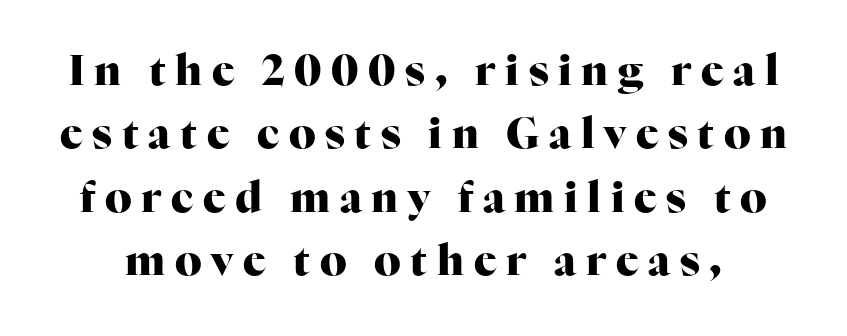
Ordinary non-slanted type is in use. The typeface chosen for these lines features serifs. How heavy is the stroke? Heavy — this is a bold. Glance below the letters and you will spot only blank space. This rendering widens character spacing well past its baseline value. Is this a fixed-width face? No — the glyphs have proportional, varying widths.
